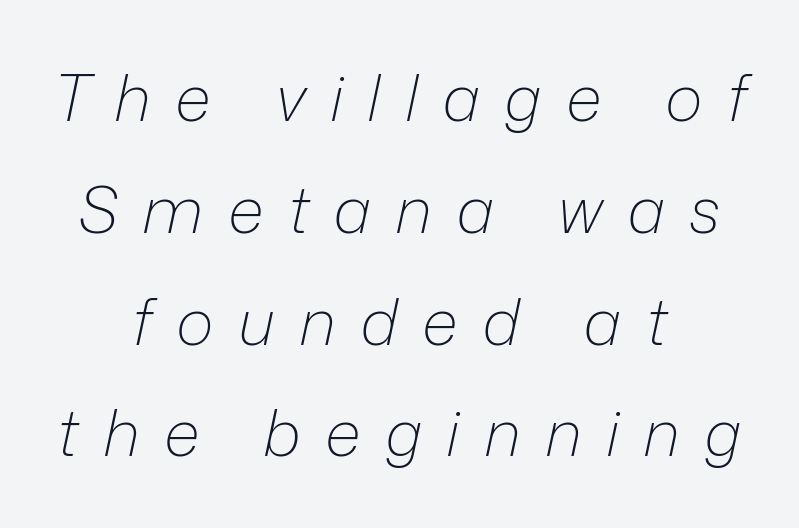
{"italic": "yes", "lean": "right", "slant_degrees": 12, "bold": "no", "weight": "light", "width": "normal", "stroke_contrast": "low", "x_height": "medium", "monospaced": "no", "underline": "no", "align": "center", "line_spacing_ratio": 1.72, "letter_spacing": "wide", "letter_spacing_em": 0.37, "glyph_px": 65}
